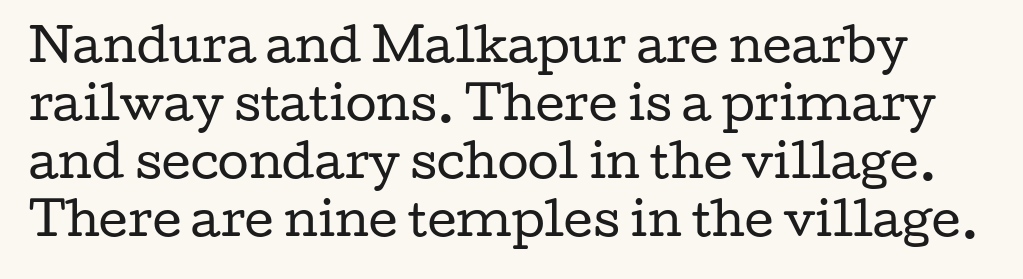
A bare baseline throughout the passage. Character widths vary here, with narrow letters taking less room than wide ones. The glyphs in this specimen are seriffed. Leading: standard. A typesetter would call this zero additional tracking.
